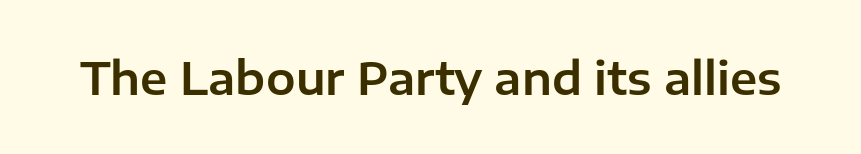
This rendering employs a face without finishing strokes, i.e., a sans-serif. The passage shown is typed in a proportional face where columns would drift. The gaps between neighbouring characters are ordinary and unremarkable. Do the letters lean? They stand straight. This rendering features lettering with no underline.
